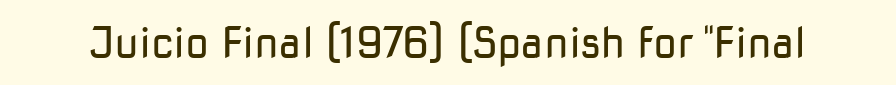
The glyphs in this specimen are sans serif. This is roman type, the default non-slanted kind. Stems and bowls with no extra thickness — not bold. Honestly, the letter spacing is just normal — you wouldn't notice it. The face used here is proportionally spaced, like ordinary book or web type.
